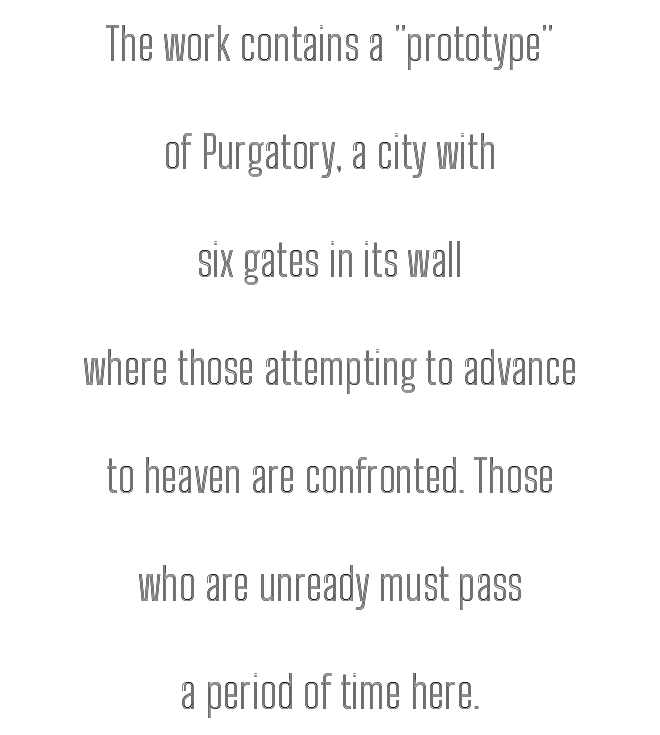
Q: Is the text italic (slanted)? A: No, it is upright.
Q: Is the text underlined? A: No.
Q: How is the paragraph aligned? A: Centered.
Q: Is the spacing between letters normal or unusually wide? A: Normal.
Q: Is the spacing between lines tight, normal or loose? A: Loose.
Q: Width (condensed, normal, or wide)? A: Condensed.
Q: x-height? A: Medium.
Q: Monospaced? A: No.
